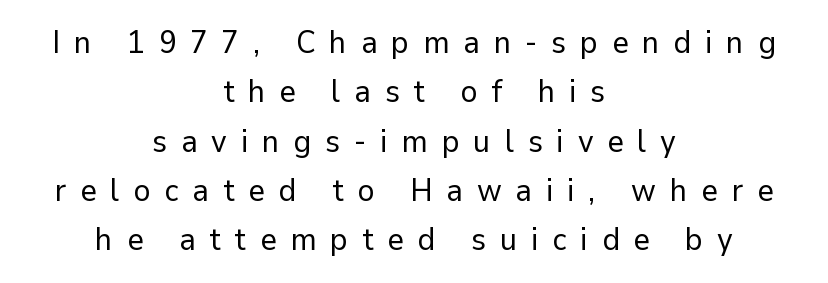
Q: Is the text bold? A: No.
Q: Is the text italic (slanted)? A: No, it is upright.
Q: Is the typeface a serif or a sans-serif typeface? A: Sans-serif.
Q: Is the text underlined? A: No.
Q: How is the paragraph aligned? A: Centered.
Q: Is the spacing between letters normal or unusually wide? A: Unusually wide.
Q: Is the spacing between lines tight, normal or loose? A: Normal.
Q: Width (condensed, normal, or wide)? A: Normal.
Q: Stroke contrast? A: Low.
Q: x-height? A: Medium.
Q: Monospaced? A: No.
